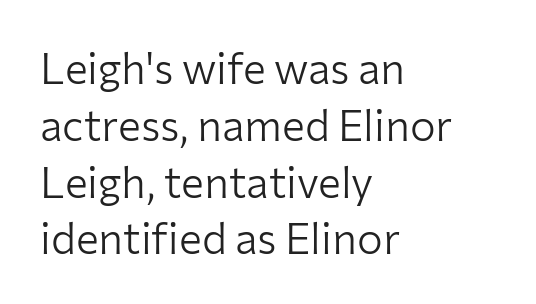
The foot of each line stays bare and open. Do the characters align in a grid? No, the font is proportional. The paragraph shown leans on its left margin. Weight: in the light-to-regular range.
